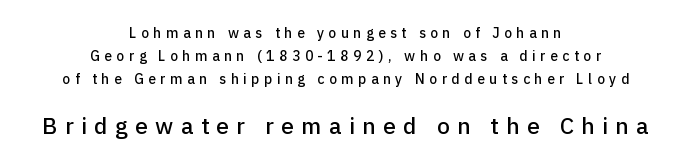
The image shows 23 px text type, upright; set centered, normal line spacing (1.63x), unusually wide letter spacing (+0.32 em), not underlined; the second (bottom) block is 1.64x larger.
